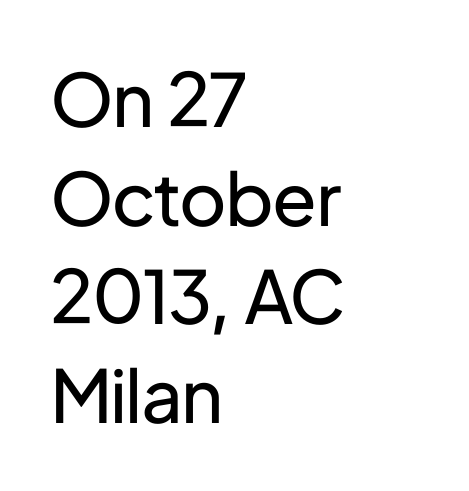
{"serif": "no", "italic": "no", "bold": "no", "weight": "regular", "width": "normal", "stroke_contrast": "low", "x_height": "medium", "monospaced": "no", "underline": "no", "align": "left", "line_spacing": "normal", "line_spacing_ratio": 1.35, "letter_spacing": "normal", "letter_spacing_em": 0.0, "glyph_px": 73}
